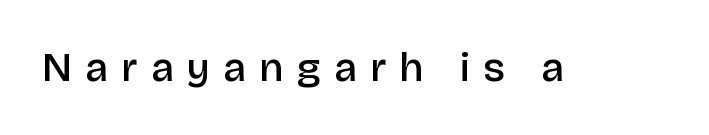
Q: Is the text bold? A: Semi-bold.
Q: Is the text italic (slanted)? A: No, it is upright.
Q: Is the typeface a serif or a sans-serif typeface? A: Sans-serif.
Q: Is the text underlined? A: No.
Q: Is the spacing between letters normal or unusually wide? A: Unusually wide.
Q: Width (condensed, normal, or wide)? A: Normal.
Q: Stroke contrast? A: Low.
Q: x-height? A: Large.
Q: Monospaced? A: No.
